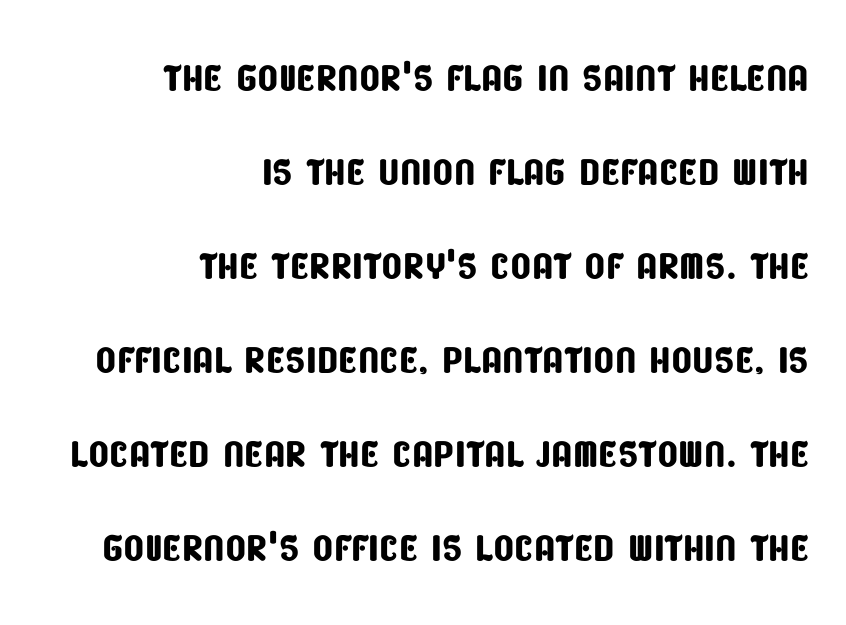
The image shows 54 px condensed sans-serif type; set right-aligned, line spacing 1.74x, normal letter spacing, not underlined; low stroke contrast and a large x-height.
